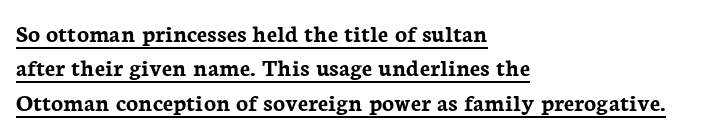
The face used here is rendered with its standard letterfit. Teacher's note: observe the even left margin — that is flush-left alignment. The passage shown is underscored from start to finish. This is heavy type, rendered in bold.
